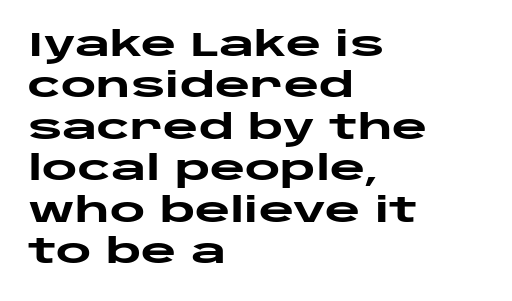
Q: Is the text bold? A: Yes.
Q: Is the text italic (slanted)? A: No, it is upright.
Q: Is the typeface a serif or a sans-serif typeface? A: Sans-serif.
Q: Is the text underlined? A: No.
Q: How is the paragraph aligned? A: Left-aligned.
Q: Is the spacing between letters normal or unusually wide? A: Normal.
Q: Width (condensed, normal, or wide)? A: Wide.
Q: Stroke contrast? A: Low.
Q: x-height? A: Large.
Q: Monospaced? A: No.
